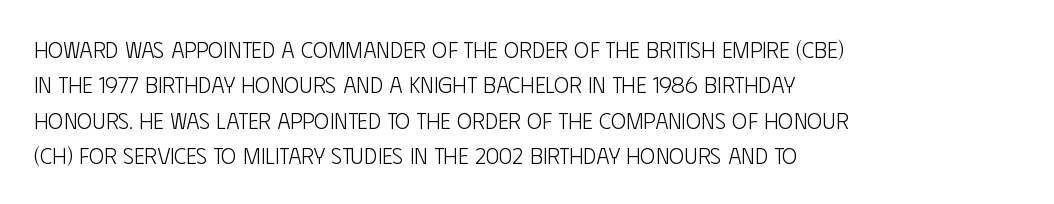
Q: Is the text bold? A: No.
Q: Is the text italic (slanted)? A: No, it is upright.
Q: Is the text underlined? A: No.
Q: How is the paragraph aligned? A: Left-aligned.
Q: Is the spacing between letters normal or unusually wide? A: Normal.
Q: Is the spacing between lines tight, normal or loose? A: Normal.
